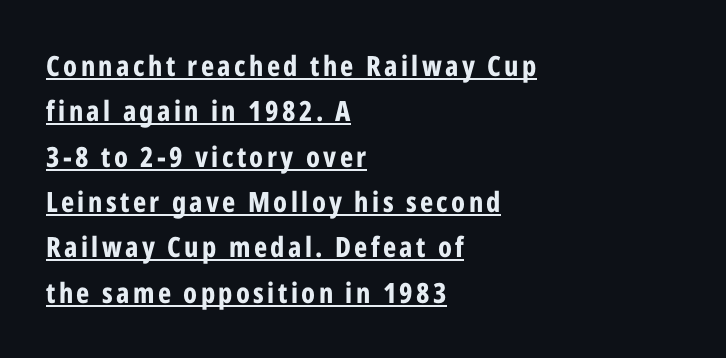
The image shows 28 px bold, condensed sans-serif type, upright; set left-aligned, normal line spacing (1.62x), underlined; low stroke contrast and a medium x-height.
